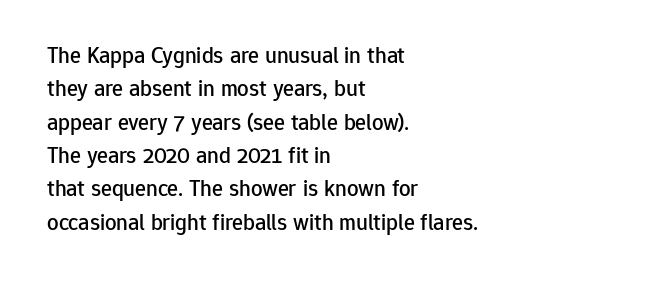
The rendering uses a moderate line-height, typical for paragraphs. These lines were composed using upright roman letters. The gaps between neighbouring characters are ordinary and unremarkable. Has an underline been added? It has not. Line starts are locked; line ends wander.
